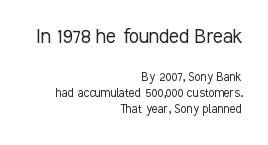
Q: Is the text bold? A: No.
Q: Is the text italic (slanted)? A: No, it is upright.
Q: Is the text underlined? A: No.
Q: How is the paragraph aligned? A: Right-aligned.
Q: Is the spacing between letters normal or unusually wide? A: Normal.
Q: Is the spacing between lines tight, normal or loose? A: Tight.
Q: Which block of text is set in a larger size, the first (top) or the second (bottom)? A: The first (top) one.
